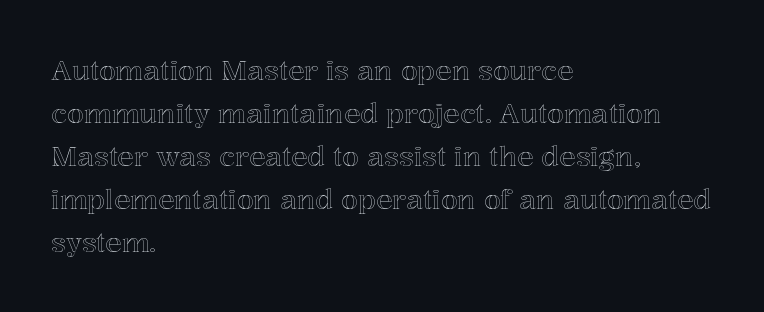
Notice how descenders clear the ascenders below comfortably — that's standard leading. Rendered with straight, roman letterforms. These lines keep a tight, regular rhythm from letter to letter. Only glyphs here, with clear space below each row. Line beginnings align vertically; line endings do not.
